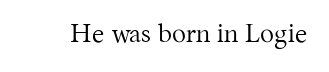
{"italic": "no", "bold": "no", "underline": "no", "letter_spacing": "normal", "letter_spacing_em": 0.0, "glyph_px": 26}
